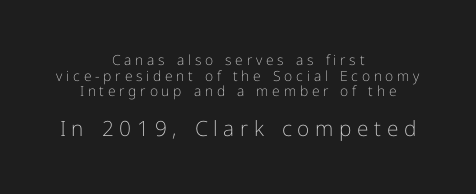
Q: Is the text bold? A: No.
Q: Is the text italic (slanted)? A: No, it is upright.
Q: Is the text underlined? A: No.
Q: How is the paragraph aligned? A: Centered.
Q: Is the spacing between letters normal or unusually wide? A: Unusually wide.
Q: Is the spacing between lines tight, normal or loose? A: Tight.
Q: Which block of text is set in a larger size, the first (top) or the second (bottom)? A: The second (bottom) one.
